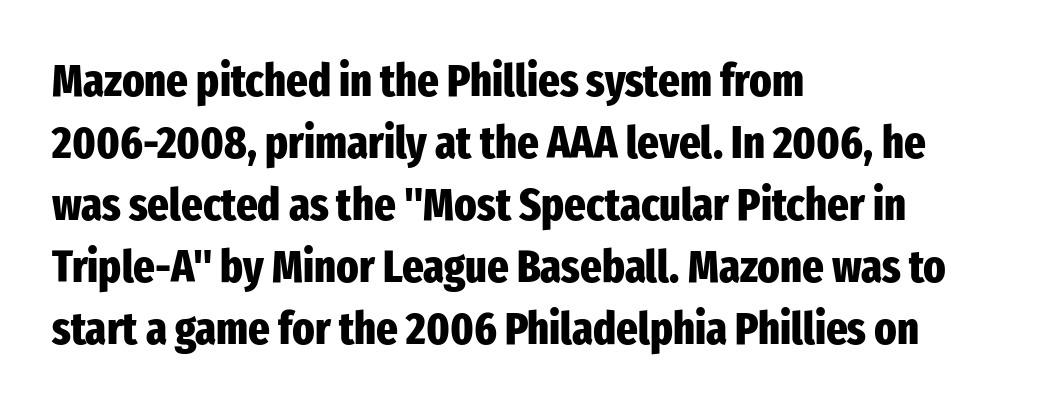
Words float on clear page, feet unadorned. Designer's note — italics off, roman on. Caption: multi-line text, flush left, ragged right. Emphasis by weight is at full strength: bold. Each letter's strokes conclude bluntly, with no projecting serifs. A typesetter would call this leading conventional body-copy spacing.
